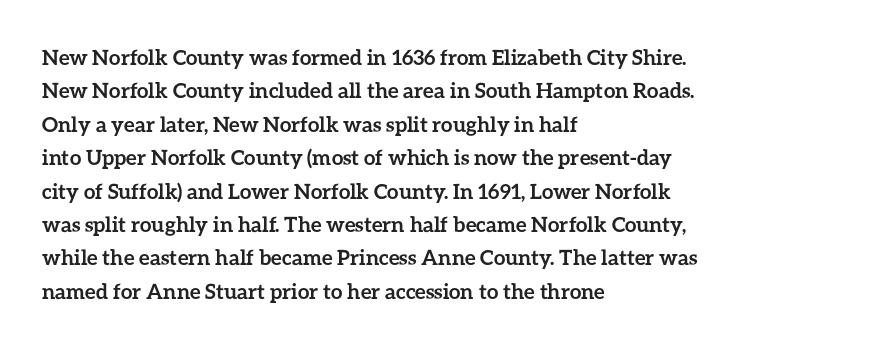
{"italic": "no", "bold": "yes", "underline": "no", "align": "left", "line_spacing": "normal", "line_spacing_ratio": 1.59, "letter_spacing": "normal", "letter_spacing_em": 0.0, "glyph_px": 21}
